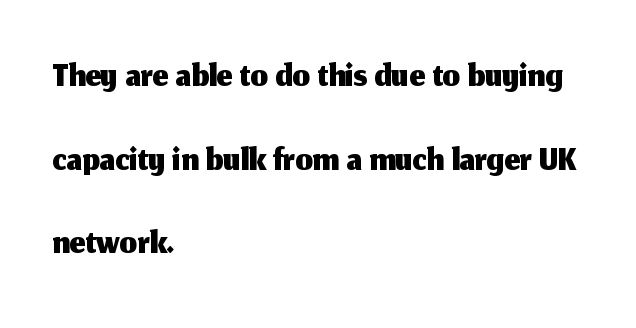
Q: Is the text italic (slanted)? A: No, it is upright.
Q: Is the typeface a serif or a sans-serif typeface? A: Sans-serif.
Q: Is the text underlined? A: No.
Q: How is the paragraph aligned? A: Left-aligned.
Q: Is the spacing between letters normal or unusually wide? A: Normal.
Q: Is the spacing between lines tight, normal or loose? A: Normal.
Q: Width (condensed, normal, or wide)? A: Normal.
Q: Stroke contrast? A: Medium.
Q: x-height? A: Medium.
Q: Monospaced? A: No.
